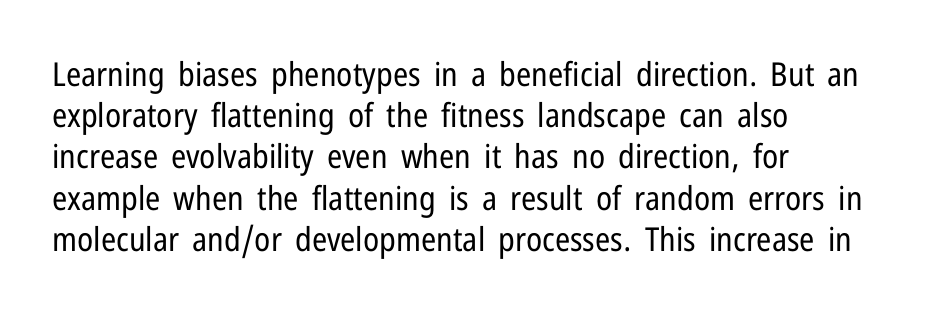
The typeface chosen for these lines omits serifs. The ragged edge is on the right, which tells us the setting is flush left. No extra tracking has been applied to these lines. Ink coverage per letter is moderate at most. A bare baseline throughout the passage.
